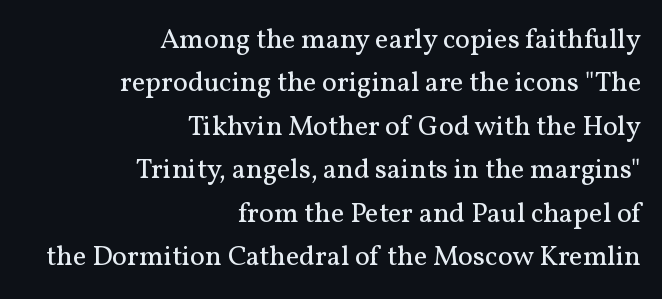
The image shows 28 px regular-weight serif type, upright; set right-aligned, normal line spacing (1.55x), normal letter spacing, not underlined; medium stroke contrast and a medium x-height.
